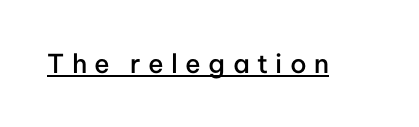
Q: Is the text bold? A: Semi-bold.
Q: Is the text italic (slanted)? A: No, it is upright.
Q: Is the text underlined? A: Yes.
Q: Is the spacing between letters normal or unusually wide? A: Unusually wide.
